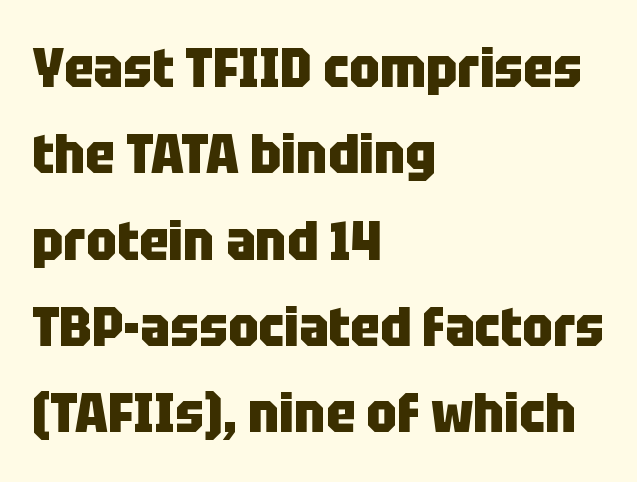
{"serif": "no", "italic": "no", "bold": "yes", "weight": "heavy", "width": "condensed", "stroke_contrast": "low", "x_height": "large", "monospaced": "no", "underline": "no", "align": "left", "line_spacing": "normal", "line_spacing_ratio": 1.57, "letter_spacing": "normal", "letter_spacing_em": 0.0, "glyph_px": 55}
